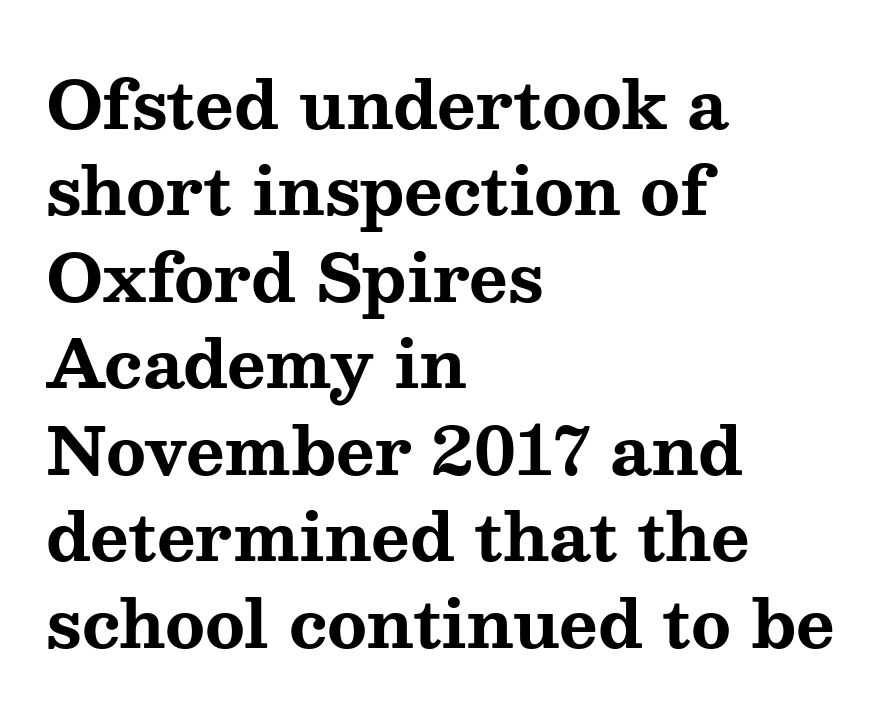
Ordinary non-slanted type is in use. Unlike a clean sans, this face finishes its strokes with serifs. Whoever set this chose a conventional vertical rhythm. Which margin do the lines hug? The left one — the right edge is uneven. Tracking here is standard; glyphs follow each other at the usual distance. A typesetter would call this proportional, since set widths differ per character.
